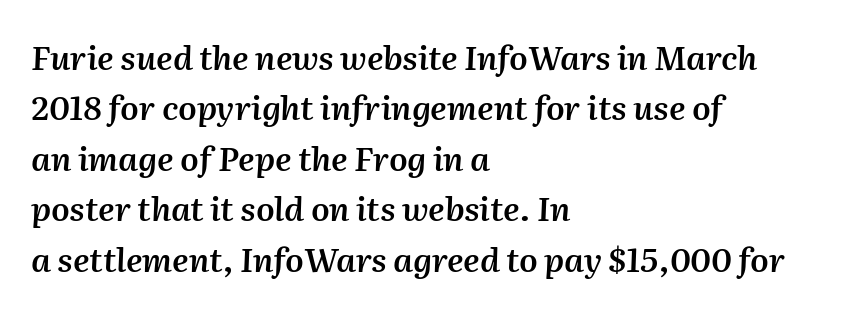
{"italic": "yes", "lean": "right", "slant_degrees": 2, "bold": "semi", "weight": "semibold", "width": "normal", "stroke_contrast": "medium", "x_height": "medium", "monospaced": "no", "underline": "no", "align": "left", "line_spacing": "normal", "line_spacing_ratio": 1.53, "letter_spacing": "normal", "letter_spacing_em": 0.0, "glyph_px": 33}
